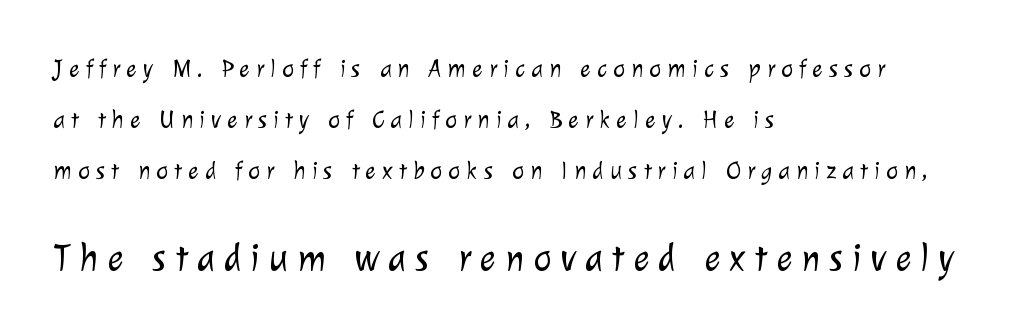
The image shows 38 px light sans-serif type; set left-aligned, loose line spacing (2.04x), unusually wide letter spacing (+0.24 em), not underlined; the second (bottom) block is 1.52x larger; low stroke contrast and a medium x-height.
